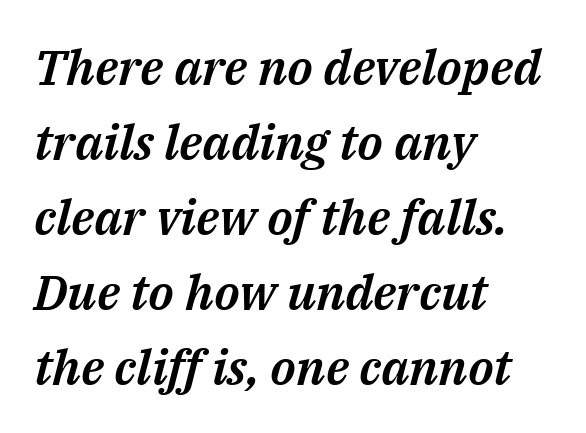
The specimen reads as italic at a glance. Quick note: underline off. The leading is moderate, giving the passage an even texture. Does the copy run flush right? No — it runs flush left. This sample has the flowing, uneven cadence of proportional lettering.
